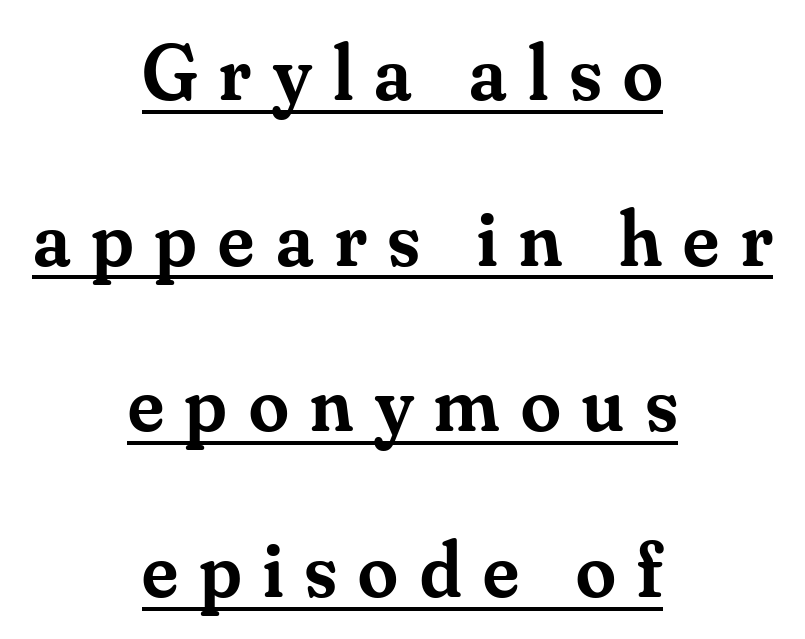
The lettering holds an erect, upright posture throughout. The strokes are fattened partway — semibold, not bold. Is this a fixed-width face? No — the glyphs have proportional, varying widths. Interline gaps are noticeably wide in this sample. Typeset on center — no edge is straight. Tracking here is generous; glyphs stand well apart from one another.
